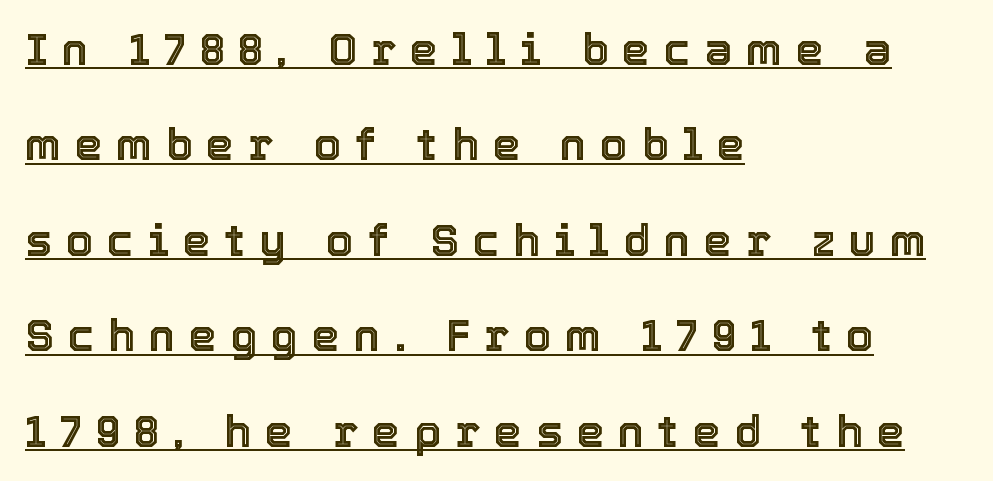
{"italic": "no", "width": "normal", "x_height": "medium", "monospaced": "no", "underline": "yes", "align": "left", "line_spacing": "loose", "line_spacing_ratio": 2.17, "letter_spacing": "wide", "letter_spacing_em": 0.32, "glyph_px": 44}
